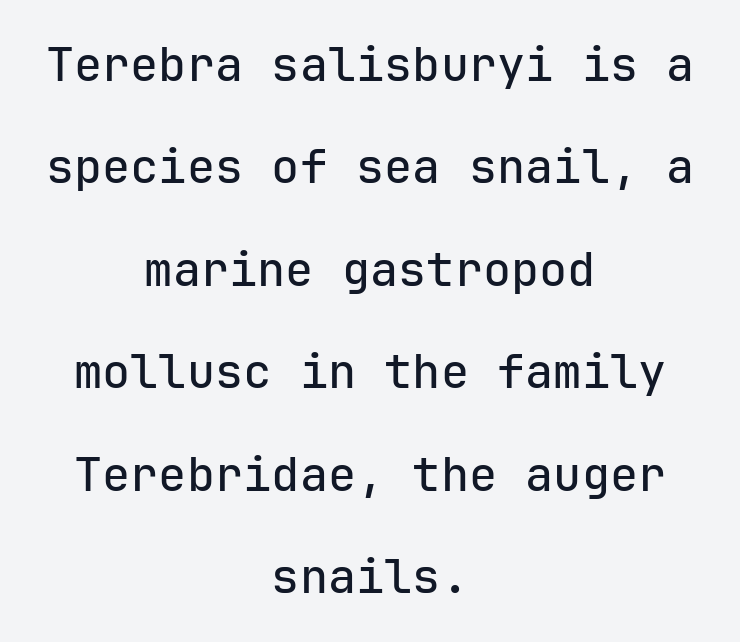
Q: Is the text italic (slanted)? A: No, it is upright.
Q: Is the typeface a serif or a sans-serif typeface? A: Sans-serif.
Q: Is the text underlined? A: No.
Q: How is the paragraph aligned? A: Centered.
Q: Is the spacing between letters normal or unusually wide? A: Normal.
Q: Is the spacing between lines tight, normal or loose? A: Loose.
Q: Width (condensed, normal, or wide)? A: Normal.
Q: Stroke contrast? A: Low.
Q: x-height? A: Medium.
Q: Monospaced? A: Yes.
